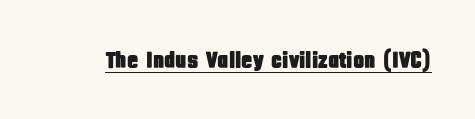
Q: Is the text italic (slanted)? A: No, it is upright.
Q: Is the text underlined? A: Yes.
Q: Is the spacing between letters normal or unusually wide? A: Normal.
